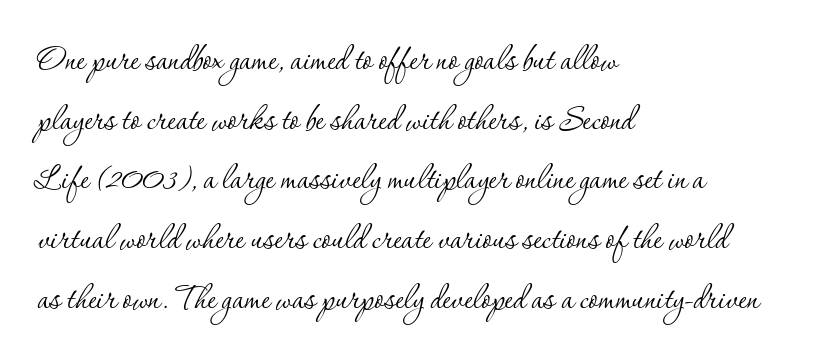
The image shows 42 px thin serif type; set left-aligned, normal line spacing (1.42x), normal letter spacing, not underlined; low stroke contrast and a small x-height.
